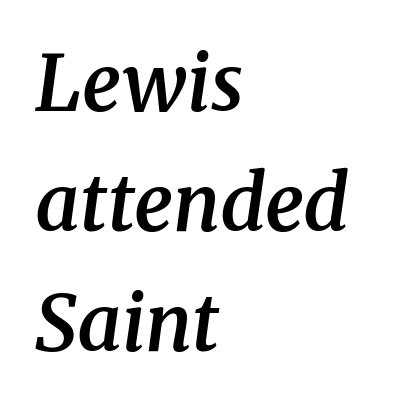
{"serif": "yes", "italic": "yes", "lean": "right", "slant_degrees": 8, "bold": "semi", "weight": "semibold", "width": "normal", "stroke_contrast": "medium", "x_height": "medium", "monospaced": "no", "underline": "no", "align": "left", "line_spacing": "normal", "line_spacing_ratio": 1.56, "letter_spacing": "normal", "letter_spacing_em": 0.0, "glyph_px": 77}
